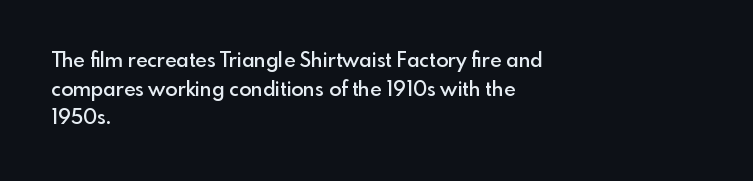
The type sits square on the baseline with zero lean. The lines are quadded left. Is the letter spacing exaggerated? No — it looks like the ordinary default. The designer left line spacing at the default. A bit beefed up — I'd call it semibold rather than bold. Underlining? Definitely not there.
